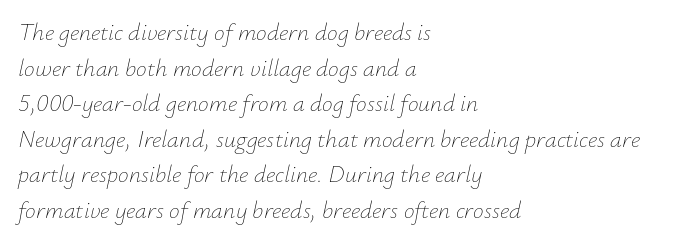
Q: Is the text bold? A: No.
Q: Is the text italic (slanted)? A: Yes, it leans right by about 12 degrees.
Q: Is the text underlined? A: No.
Q: How is the paragraph aligned? A: Left-aligned.
Q: Is the spacing between letters normal or unusually wide? A: Normal.
Q: Is the spacing between lines tight, normal or loose? A: Normal.
